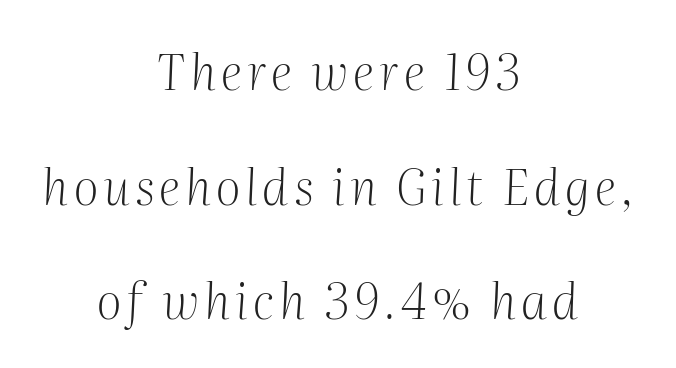
The image shows 49 px light serif type, italic (leaning right); set centered, loose line spacing (2.34x), not underlined; medium stroke contrast and a medium x-height.
